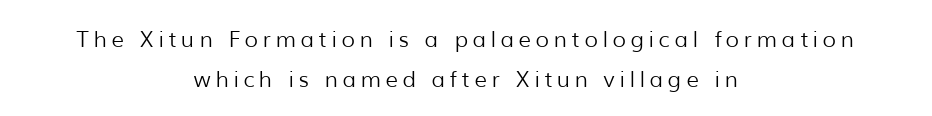
The image shows 22 px text type, upright; set centered, line spacing 1.83x, unusually wide letter spacing (+0.21 em), not underlined.
